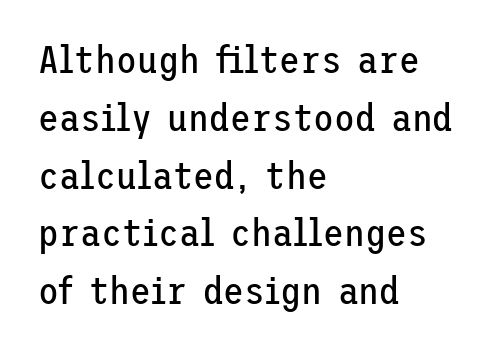
The image shows 38 px regular-weight sans-serif type, upright; set left-aligned, normal line spacing (1.52x), normal letter spacing, not underlined; low stroke contrast and a medium x-height.
